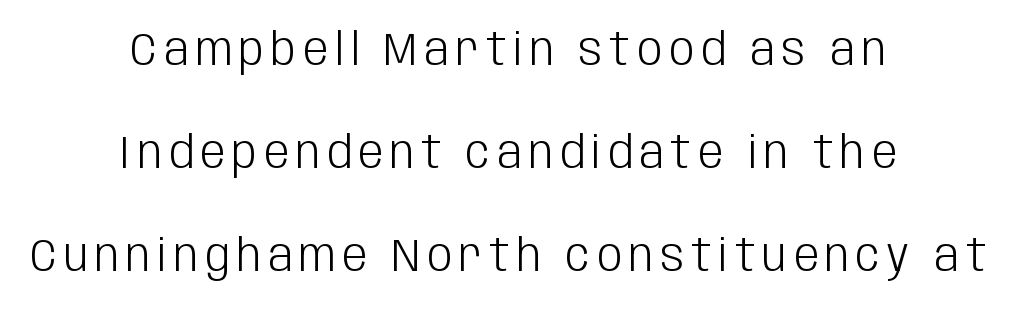
The image shows 45 px light, condensed sans-serif type, upright; set centered, loose line spacing (2.29x), not underlined; low stroke contrast and a large x-height.
